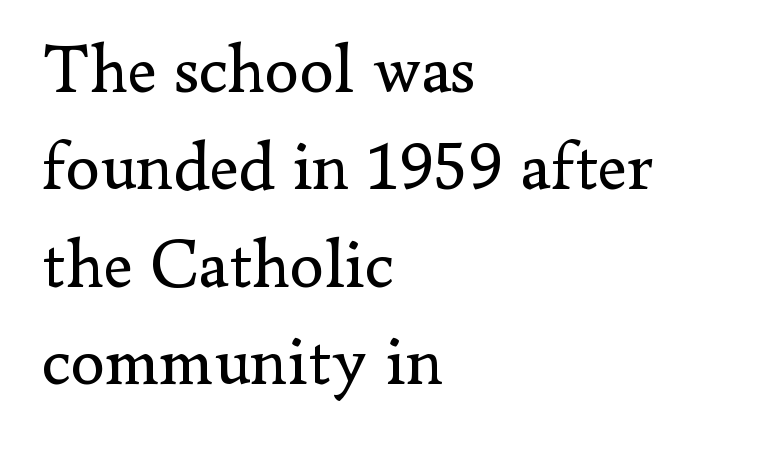
The image shows 69 px regular-weight serif type, upright; set left-aligned, normal line spacing (1.41x), normal letter spacing, not underlined; low stroke contrast and a small x-height.
